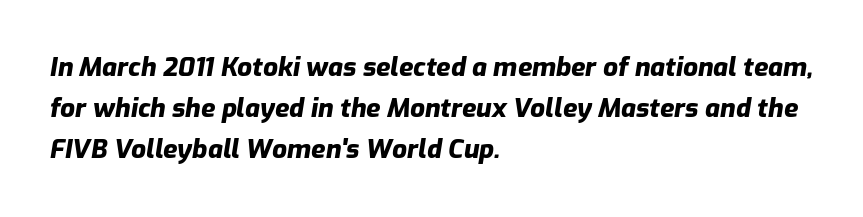
The image shows 26 px bold type, italic (leaning right); set left-aligned, normal line spacing (1.58x), normal letter spacing, not underlined.
